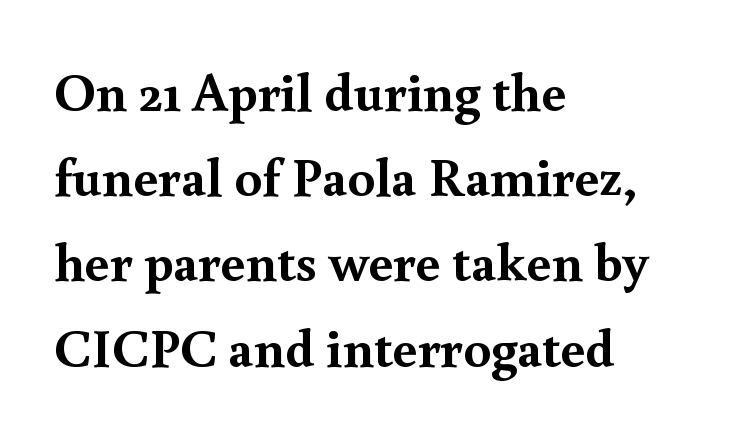
Q: Is the text bold? A: Yes.
Q: Is the text italic (slanted)? A: No, it is upright.
Q: Is the typeface a serif or a sans-serif typeface? A: Serif.
Q: Is the text underlined? A: No.
Q: How is the paragraph aligned? A: Left-aligned.
Q: Is the spacing between letters normal or unusually wide? A: Normal.
Q: Is the spacing between lines tight, normal or loose? A: Normal.
Q: Width (condensed, normal, or wide)? A: Normal.
Q: x-height? A: Small.
Q: Monospaced? A: No.
